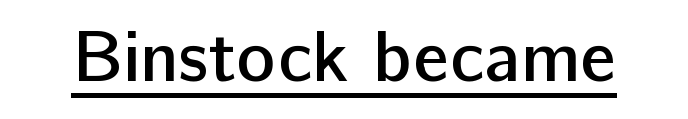
{"serif": "no", "italic": "no", "bold": "semi", "weight": "semibold", "width": "normal", "stroke_contrast": "low", "x_height": "medium", "monospaced": "no", "underline": "yes", "letter_spacing": "normal", "letter_spacing_em": 0.0, "glyph_px": 72}
